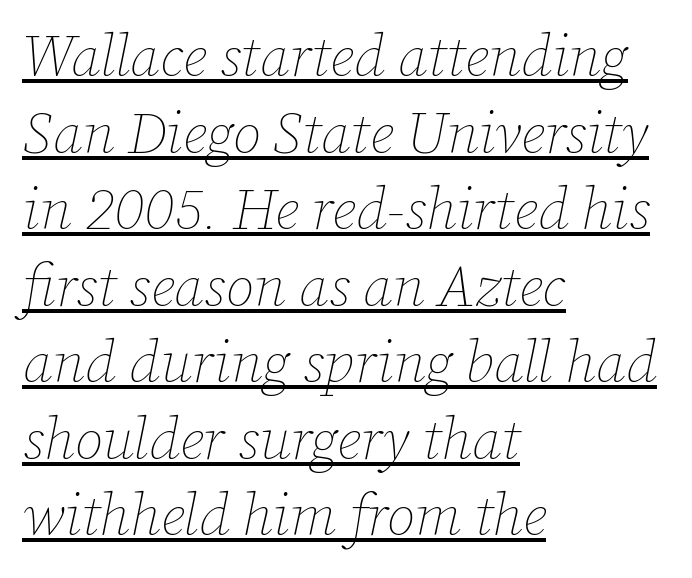
The image shows 58 px thin type, italic (leaning right); set left-aligned, normal line spacing (1.32x), normal letter spacing, underlined; low stroke contrast and a medium x-height.
